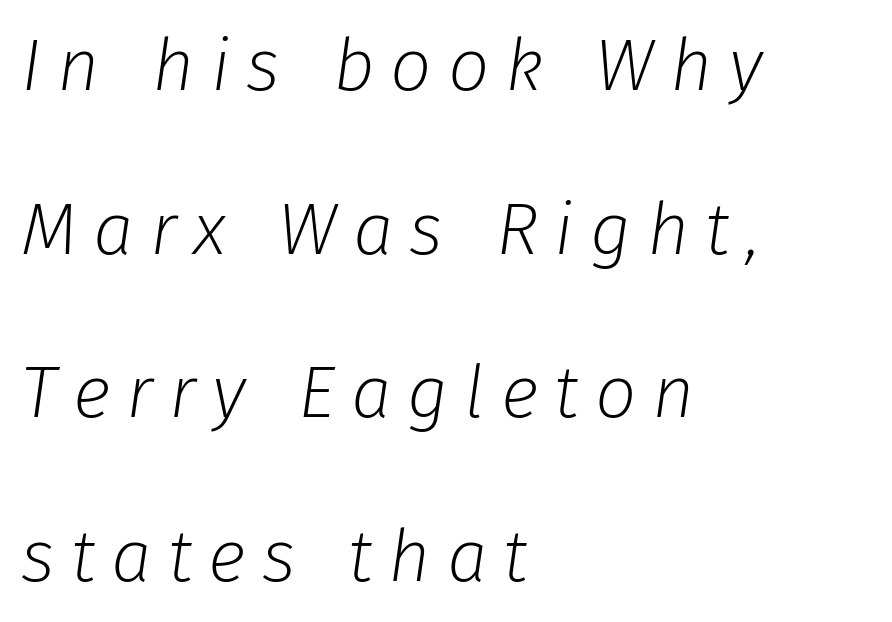
The image shows 73 px light type, italic (leaning right); set left-aligned, loose line spacing (2.24x), unusually wide letter spacing (+0.22 em), not underlined; low stroke contrast and a medium x-height.
